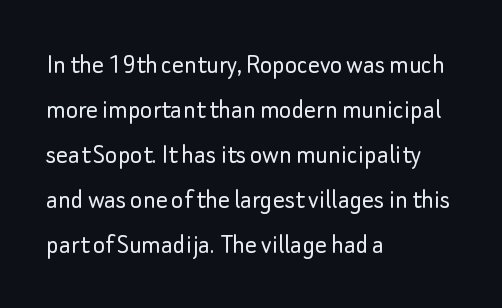
{"serif": "no", "italic": "no", "bold": "no", "weight": "light", "width": "normal", "stroke_contrast": "low", "x_height": "small", "monospaced": "no", "underline": "no", "align": "left", "line_spacing": "normal", "line_spacing_ratio": 1.55, "letter_spacing": "normal", "letter_spacing_em": 0.0, "glyph_px": 29}
